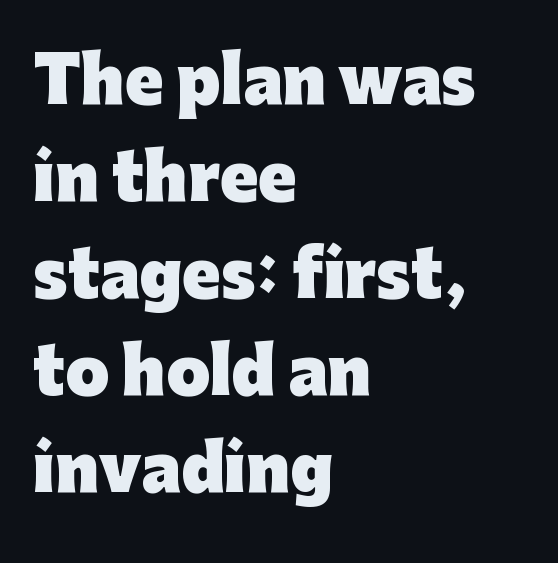
Q: Is the text bold? A: Yes.
Q: Is the text italic (slanted)? A: No, it is upright.
Q: Is the typeface a serif or a sans-serif typeface? A: Sans-serif.
Q: Is the text underlined? A: No.
Q: How is the paragraph aligned? A: Left-aligned.
Q: Is the spacing between letters normal or unusually wide? A: Normal.
Q: Is the spacing between lines tight, normal or loose? A: Normal.
Q: Width (condensed, normal, or wide)? A: Normal.
Q: Stroke contrast? A: Low.
Q: x-height? A: Medium.
Q: Monospaced? A: No.
